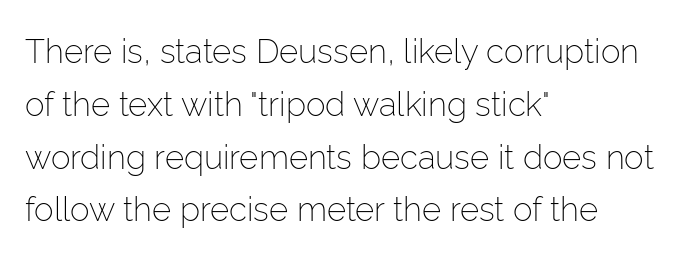
The image shows 33 px light sans-serif type, upright; set left-aligned, normal line spacing (1.6x), normal letter spacing, not underlined; low stroke contrast and a medium x-height.
